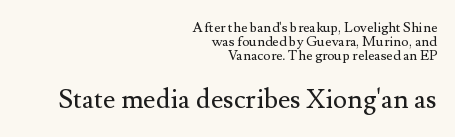
Q: Is the text bold? A: No.
Q: Is the text italic (slanted)? A: No, it is upright.
Q: Is the text underlined? A: No.
Q: How is the paragraph aligned? A: Right-aligned.
Q: Is the spacing between letters normal or unusually wide? A: Normal.
Q: Is the spacing between lines tight, normal or loose? A: Tight.
Q: Which block of text is set in a larger size, the first (top) or the second (bottom)? A: The second (bottom) one.
